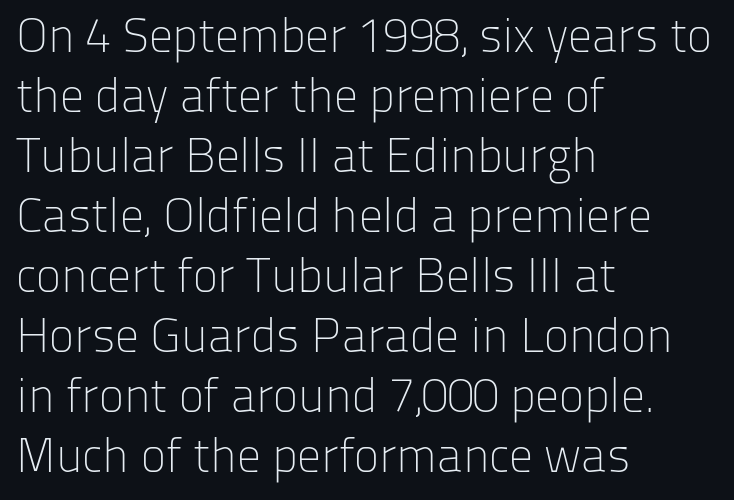
The image shows 48 px light sans-serif type, upright; set left-aligned, normal line spacing (1.25x), normal letter spacing, not underlined; low stroke contrast and a medium x-height.
